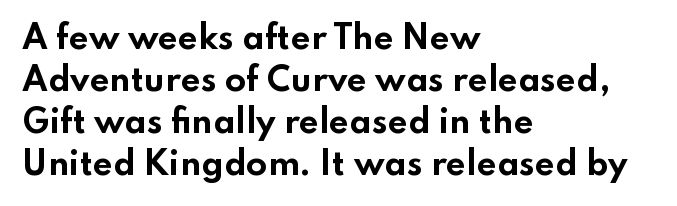
{"serif": "no", "italic": "no", "bold": "yes", "weight": "bold", "width": "wide", "stroke_contrast": "low", "x_height": "small", "monospaced": "no", "underline": "no", "align": "left", "line_spacing": "normal", "line_spacing_ratio": 1.35, "letter_spacing": "normal", "letter_spacing_em": 0.0, "glyph_px": 31}
